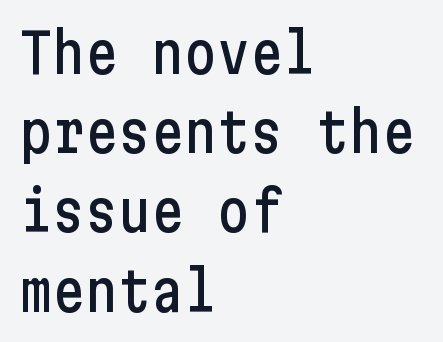
The image shows 55 px condensed sans-serif type, upright; set left-aligned, normal line spacing (1.44x), normal letter spacing, not underlined; low stroke contrast and a medium x-height.
